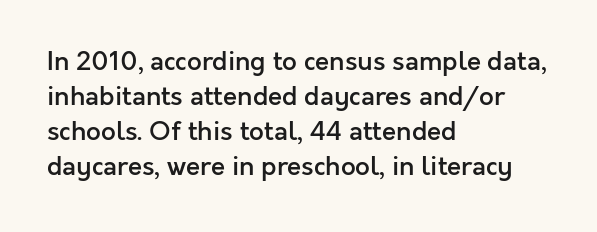
The image shows 26 px text type, upright; set left-aligned, normal line spacing (1.35x), normal letter spacing, not underlined.
